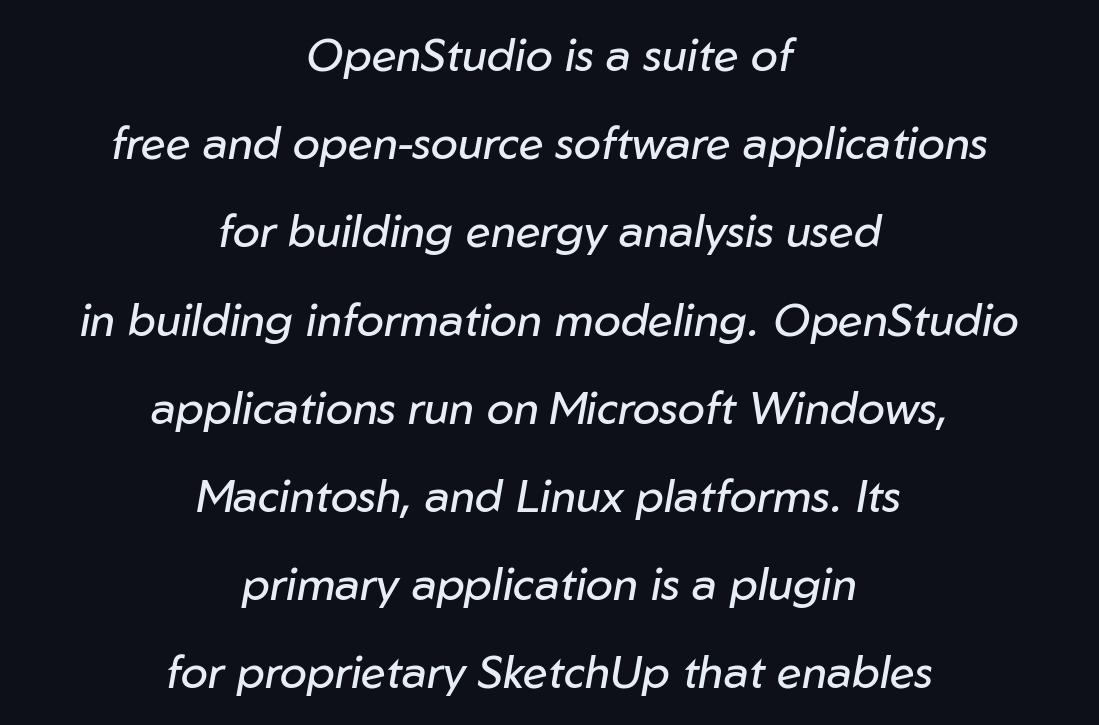
{"italic": "yes", "lean": "right", "slant_degrees": 10, "bold": "no", "weight": "regular", "width": "normal", "stroke_contrast": "low", "x_height": "medium", "monospaced": "no", "underline": "no", "align": "center", "line_spacing": "loose", "line_spacing_ratio": 1.96, "letter_spacing": "normal", "letter_spacing_em": 0.0, "glyph_px": 45}
